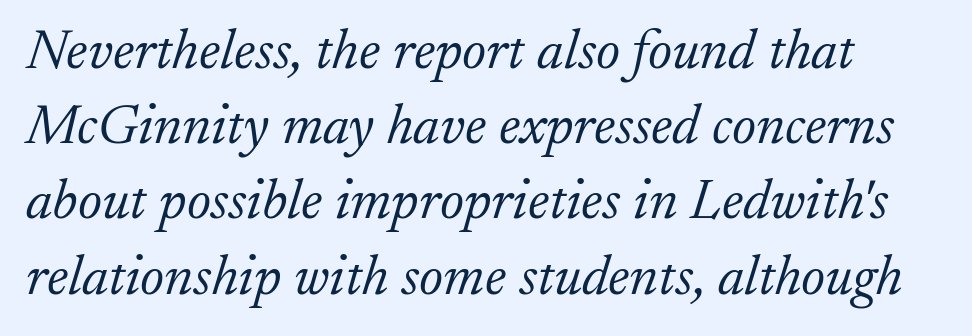
How are the letters spaced? Ordinarily, with no added tracking. In terms of leading, this rendering sits right in the middle. Check under the words: just untouched page. Note: serifs present on the glyphs.
